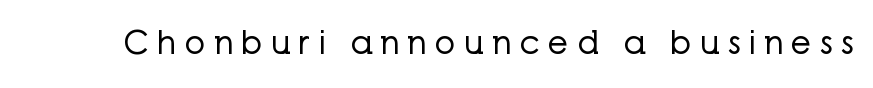
{"serif": "no", "italic": "no", "bold": "no", "weight": "regular", "width": "normal", "stroke_contrast": "low", "x_height": "medium", "monospaced": "no", "underline": "no", "letter_spacing": "wide", "letter_spacing_em": 0.26, "glyph_px": 32}
